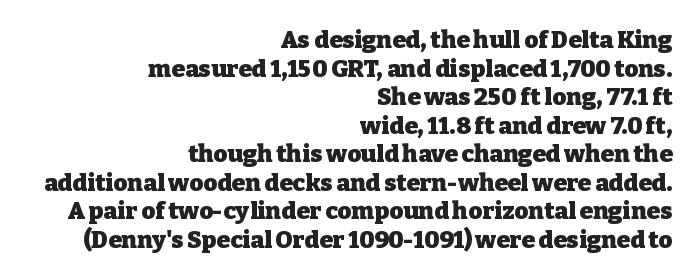
Q: Is the text bold? A: Yes.
Q: Is the text italic (slanted)? A: No, it is upright.
Q: Is the text underlined? A: No.
Q: How is the paragraph aligned? A: Right-aligned.
Q: Is the spacing between letters normal or unusually wide? A: Normal.
